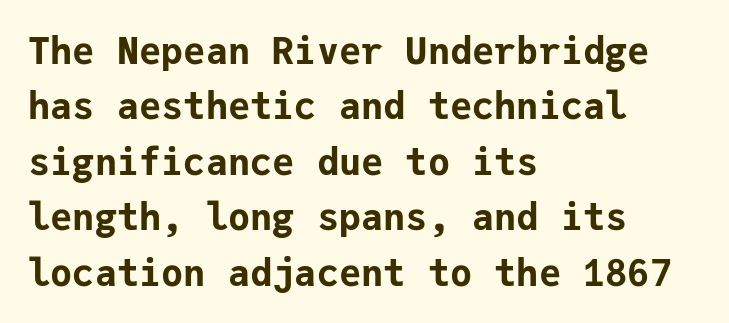
Q: Is the text bold? A: Yes.
Q: Is the text italic (slanted)? A: No, it is upright.
Q: Is the typeface a serif or a sans-serif typeface? A: Sans-serif.
Q: Is the text underlined? A: No.
Q: How is the paragraph aligned? A: Left-aligned.
Q: Is the spacing between letters normal or unusually wide? A: Normal.
Q: Is the spacing between lines tight, normal or loose? A: Normal.
Q: Width (condensed, normal, or wide)? A: Normal.
Q: Stroke contrast? A: Low.
Q: x-height? A: Medium.
Q: Monospaced? A: Yes.
